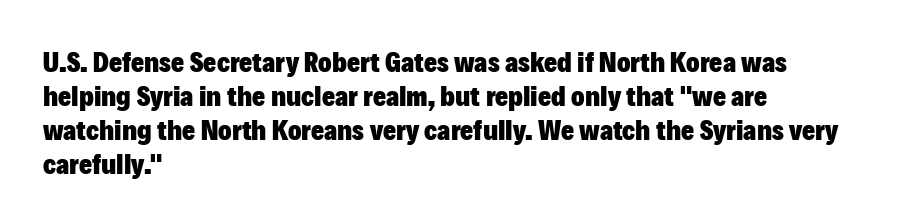
{"serif": "no", "italic": "no", "bold": "yes", "weight": "heavy", "width": "normal", "stroke_contrast": "low", "x_height": "medium", "monospaced": "no", "underline": "no", "align": "left", "line_spacing_ratio": 1.22, "letter_spacing": "normal", "letter_spacing_em": 0.0, "glyph_px": 28}
